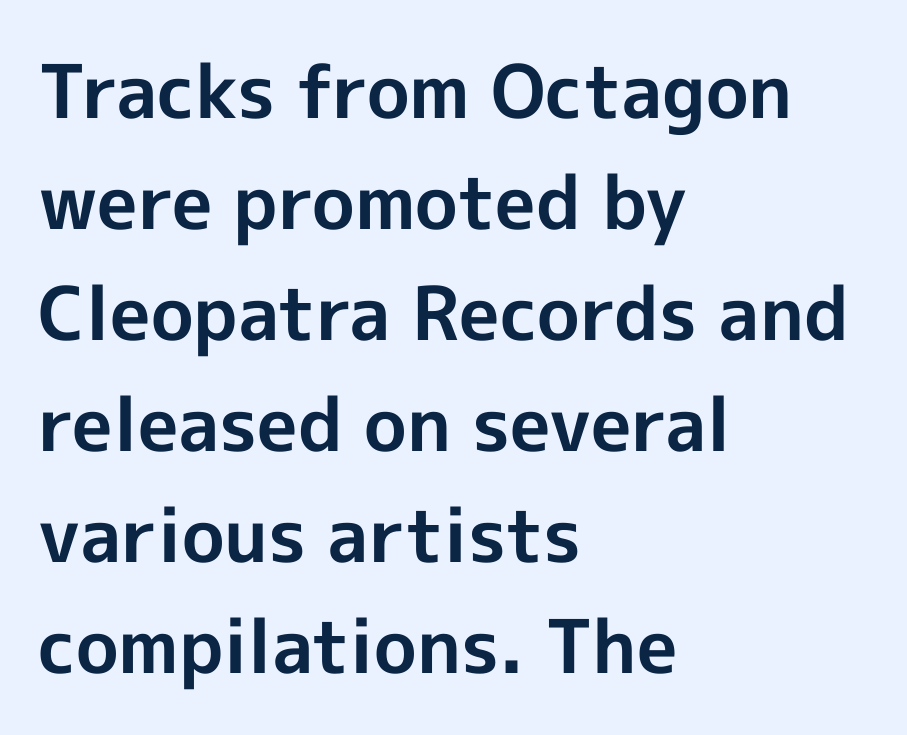
Q: Is the text bold? A: Yes.
Q: Is the text italic (slanted)? A: No, it is upright.
Q: Is the typeface a serif or a sans-serif typeface? A: Sans-serif.
Q: Is the text underlined? A: No.
Q: How is the paragraph aligned? A: Left-aligned.
Q: Is the spacing between letters normal or unusually wide? A: Normal.
Q: Is the spacing between lines tight, normal or loose? A: Normal.
Q: Width (condensed, normal, or wide)? A: Normal.
Q: x-height? A: Medium.
Q: Monospaced? A: No.
